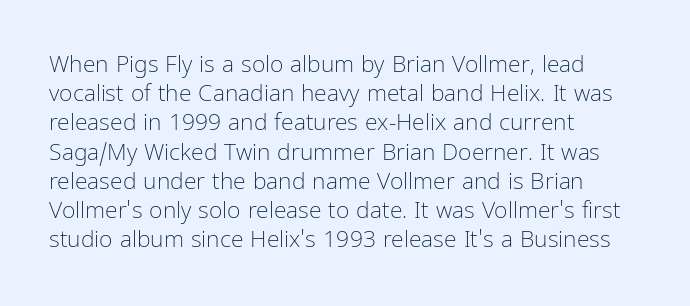
The image shows 23 px text type, upright; set left-aligned, normal line spacing (1.27x), normal letter spacing, not underlined.
